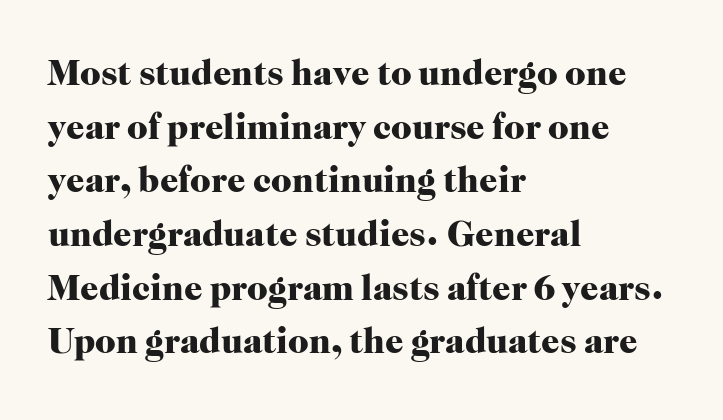
The image shows 36 px heavy serif type, upright; set left-aligned, normal line spacing (1.49x), normal letter spacing, not underlined; high stroke contrast and a medium x-height.
